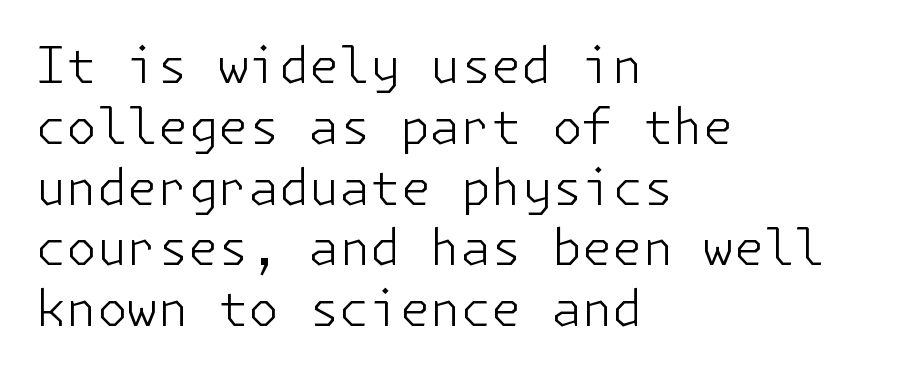
Every stem runs plumb, perpendicular to the baseline. Any mark beneath the type? The region is blank. The line texture is even and compact thanks to regular tracking. Look at the bottom of the vertical strokes: they stop flat, with no serifs. The typesetter chose a ragged-right arrangement here.
